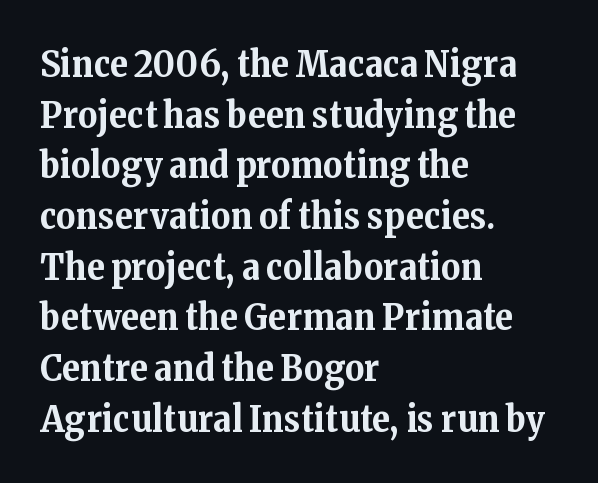
The typesetter chose a ragged-right arrangement here. You can tell it's not italic because the verticals are truly vertical. Characters follow at the spacing the type designer built in. What's the leading like? Ordinary, nothing unusual. You could not count columns in this text — the font is proportionally spaced.
